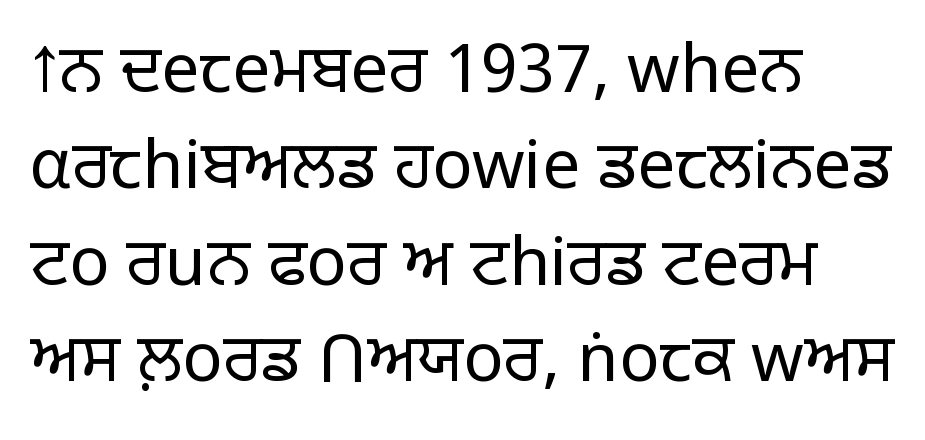
The image shows 67 px light sans-serif type, upright; set left-aligned, normal line spacing (1.44x), normal letter spacing, not underlined; low stroke contrast and a large x-height.
